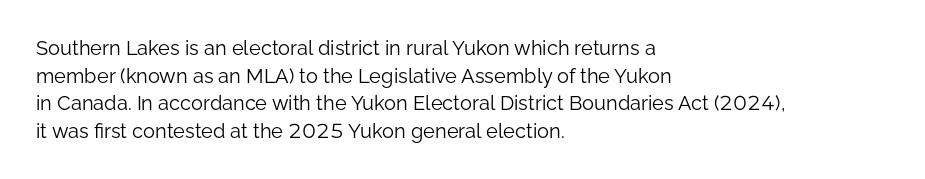
Q: Is the text bold? A: No.
Q: Is the text italic (slanted)? A: No, it is upright.
Q: Is the text underlined? A: No.
Q: How is the paragraph aligned? A: Left-aligned.
Q: Is the spacing between letters normal or unusually wide? A: Normal.
Q: Is the spacing between lines tight, normal or loose? A: Normal.
